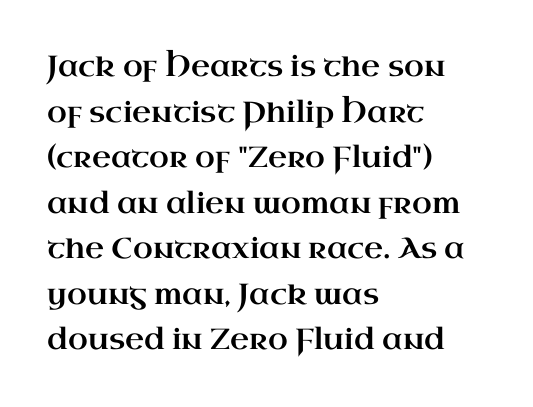
Unlike a clean sans, this face finishes its strokes with serifs. Nope, not italic — everything's standing straight. Character widths vary here, with narrow letters taking less room than wide ones. Each new line begins a customary step beneath the previous one. Type without underlining. These lines keep a tight, regular rhythm from letter to letter.
